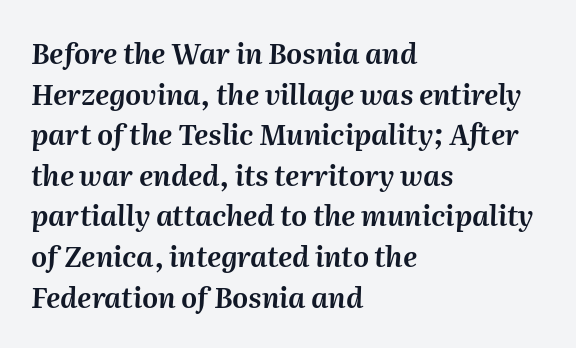
The image shows 28 px text type, italic (leaning right); set left-aligned, normal line spacing (1.45x), normal letter spacing, not underlined; medium stroke contrast and a medium x-height.
